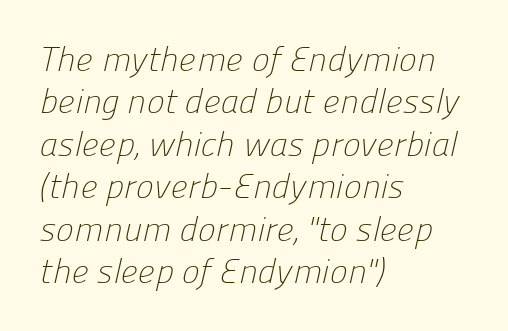
Q: Is the text bold? A: No.
Q: Is the typeface a serif or a sans-serif typeface? A: Sans-serif.
Q: Is the text underlined? A: No.
Q: How is the paragraph aligned? A: Left-aligned.
Q: Is the spacing between letters normal or unusually wide? A: Normal.
Q: Is the spacing between lines tight, normal or loose? A: Normal.
Q: Width (condensed, normal, or wide)? A: Normal.
Q: Stroke contrast? A: Low.
Q: x-height? A: Medium.
Q: Monospaced? A: No.
